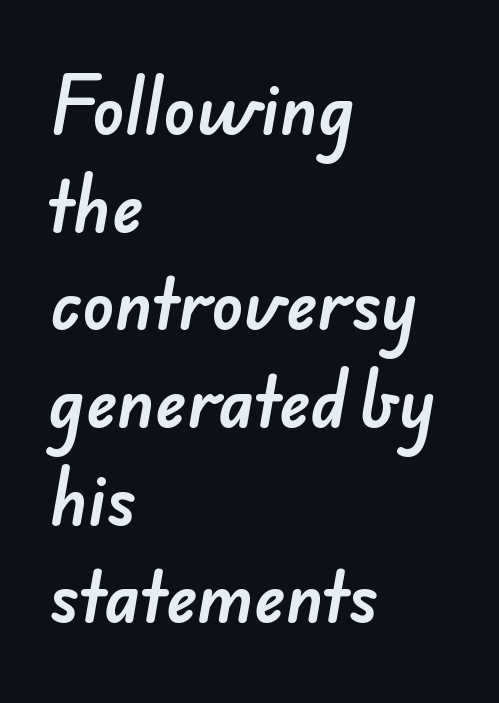
Q: Is the typeface a serif or a sans-serif typeface? A: Sans-serif.
Q: Is the text underlined? A: No.
Q: How is the paragraph aligned? A: Left-aligned.
Q: Is the spacing between letters normal or unusually wide? A: Normal.
Q: Is the spacing between lines tight, normal or loose? A: Normal.
Q: Width (condensed, normal, or wide)? A: Normal.
Q: Stroke contrast? A: Low.
Q: x-height? A: Small.
Q: Monospaced? A: No.
